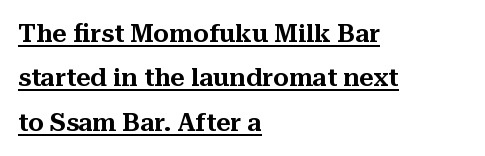
{"italic": "no", "underline": "yes", "align": "left", "line_spacing_ratio": 1.78, "letter_spacing": "normal", "letter_spacing_em": 0.0, "glyph_px": 25}
